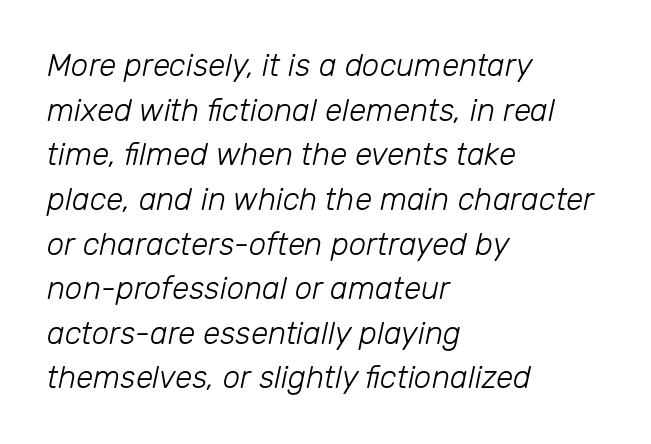
The image shows 31 px light type, italic (leaning right); set left-aligned, normal line spacing (1.44x), normal letter spacing, not underlined; low stroke contrast and a medium x-height.
